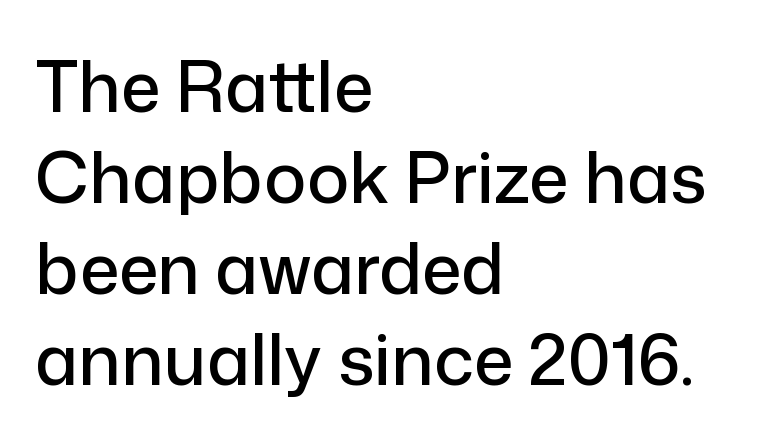
{"serif": "no", "italic": "no", "width": "normal", "stroke_contrast": "low", "x_height": "medium", "monospaced": "no", "underline": "no", "align": "left", "line_spacing": "normal", "line_spacing_ratio": 1.3, "letter_spacing": "normal", "letter_spacing_em": 0.0, "glyph_px": 70}
